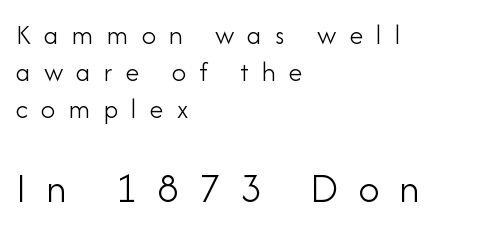
Q: Is the text bold? A: No.
Q: Is the text italic (slanted)? A: No, it is upright.
Q: Is the typeface a serif or a sans-serif typeface? A: Sans-serif.
Q: Is the text underlined? A: No.
Q: How is the paragraph aligned? A: Left-aligned.
Q: Is the spacing between letters normal or unusually wide? A: Unusually wide.
Q: Is the spacing between lines tight, normal or loose? A: Normal.
Q: Which block of text is set in a larger size, the first (top) or the second (bottom)? A: The second (bottom) one.
Q: Width (condensed, normal, or wide)? A: Normal.
Q: Stroke contrast? A: Low.
Q: x-height? A: Small.
Q: Monospaced? A: No.
